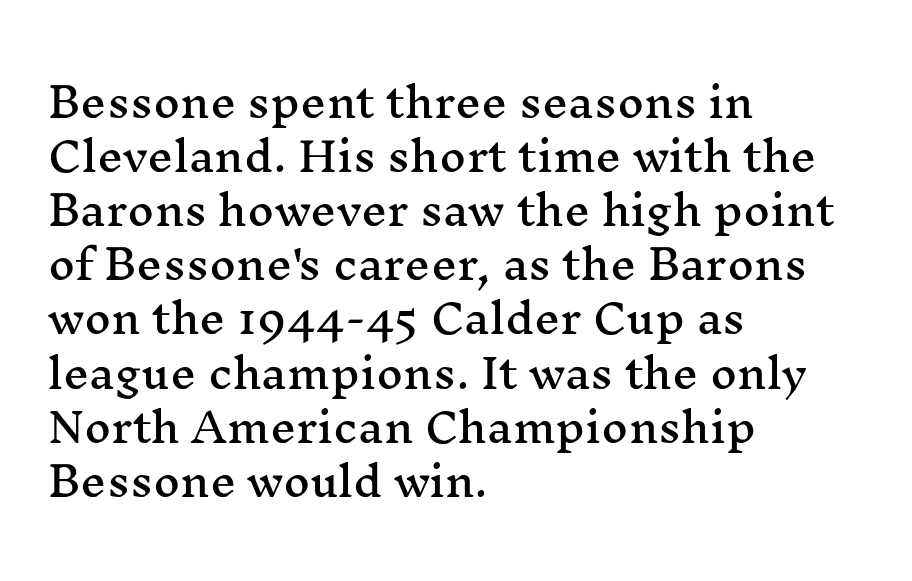
The image shows 41 px wide serif type, upright; set left-aligned, normal line spacing (1.32x), normal letter spacing, not underlined; medium stroke contrast and a medium x-height.
